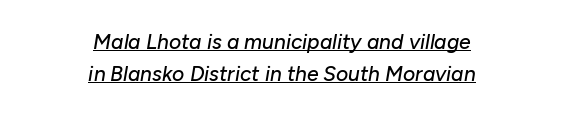
The lettering tilts uniformly, giving the passage an italic look. Caption: multi-line text, centered on the measure. Each line of the rendering has a horizontal stroke beneath the glyphs. A typesetter would call this zero additional tracking. Quick note: interline space is typical.
